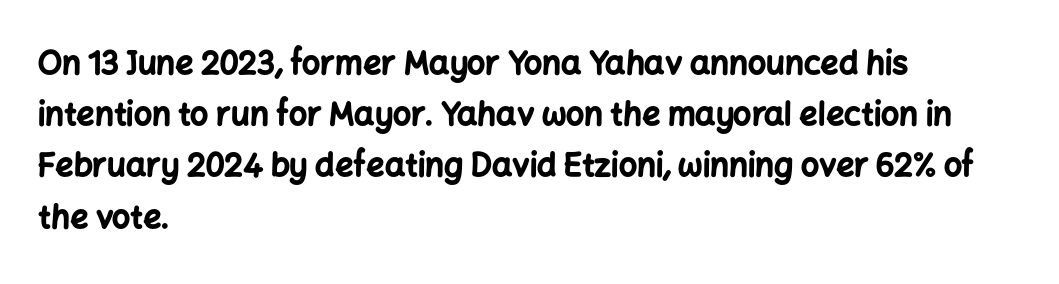
You could not count columns in this text — the font is proportionally spaced. The paragraph shown leans on its left margin. Only glyphs here, with clear space below each row. Is the letter spacing exaggerated? No — it looks like the ordinary default. Students, this is bold: see how much ink each stroke carries. Are there feet on the stems? There aren't — it's a sans.
